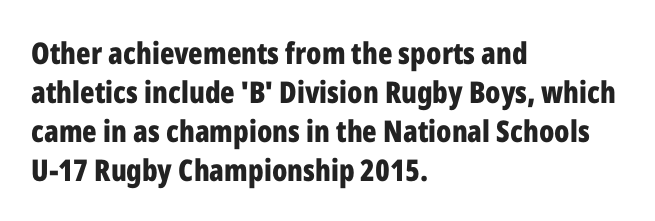
Tall strokes in this sample are plumb rather than angled. Each letter's strokes conclude bluntly, with no projecting serifs. This block has exactly the height ordinary leading produces. Lines of text with bare space underneath. Line starts are locked; line ends wander.
